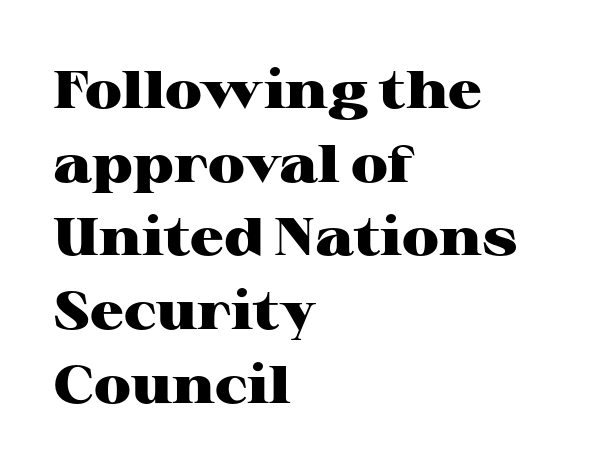
Just letters on the line, the space beneath them empty. The face used here has the dense, thick strokes of a bold. These lines sit exactly where default settings would place them. Upright lettering throughout. The paragraph shown leans on its left margin.
